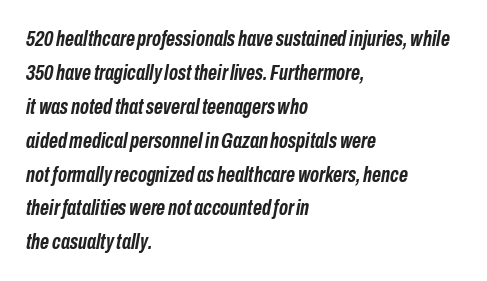
The image shows 22 px bold type, italic (leaning right); set left-aligned, normal line spacing (1.54x), normal letter spacing, not underlined.
